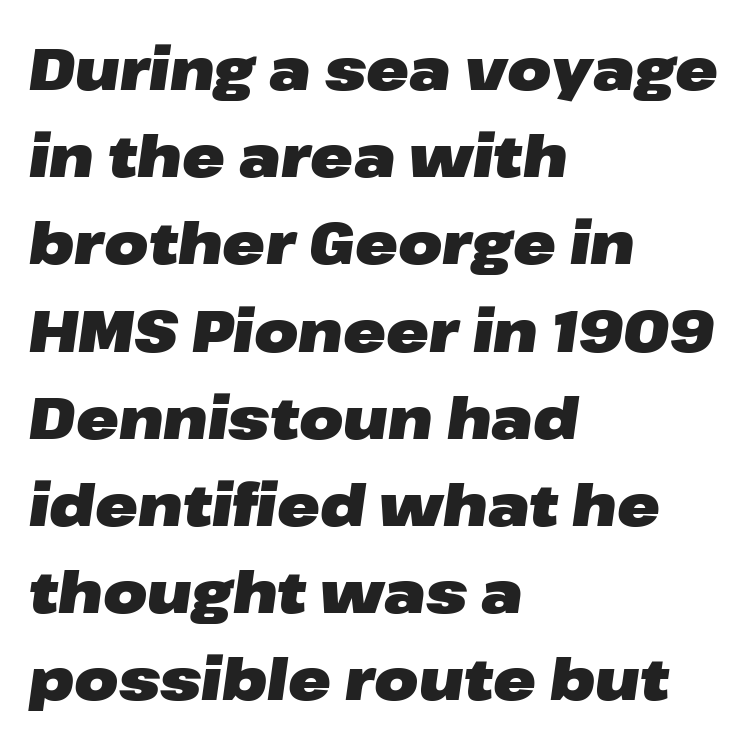
The image shows 57 px heavy, wide type, italic (leaning right); set left-aligned, normal line spacing (1.53x), normal letter spacing, not underlined; low stroke contrast and a medium x-height.
